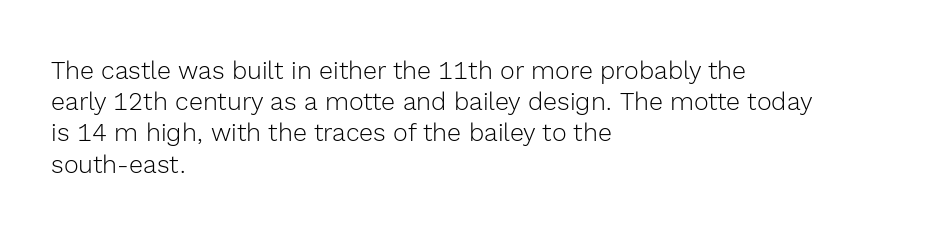
Spacing between characters is what you'd get straight out of the box. Ordinary non-slanted type is in use. The compositor pushed each line to the left boundary. Rows of type keep a routine distance in the vertical direction.
